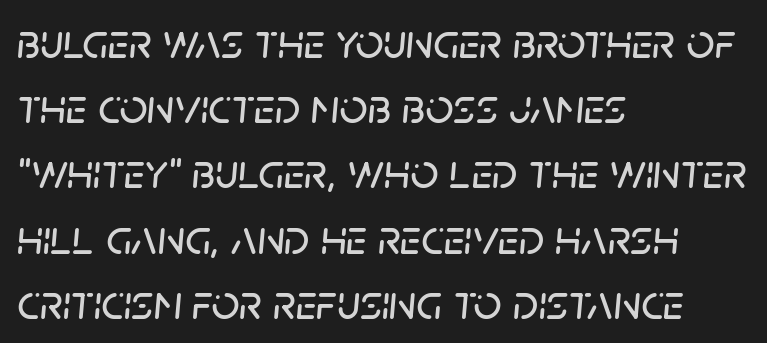
Q: Is the text italic (slanted)? A: Yes, it leans right by about 5 degrees.
Q: Is the text underlined? A: No.
Q: How is the paragraph aligned? A: Left-aligned.
Q: Is the spacing between letters normal or unusually wide? A: Normal.
Q: Is the spacing between lines tight, normal or loose? A: Normal.
Q: Width (condensed, normal, or wide)? A: Normal.
Q: Stroke contrast? A: Low.
Q: x-height? A: Large.
Q: Monospaced? A: No.
